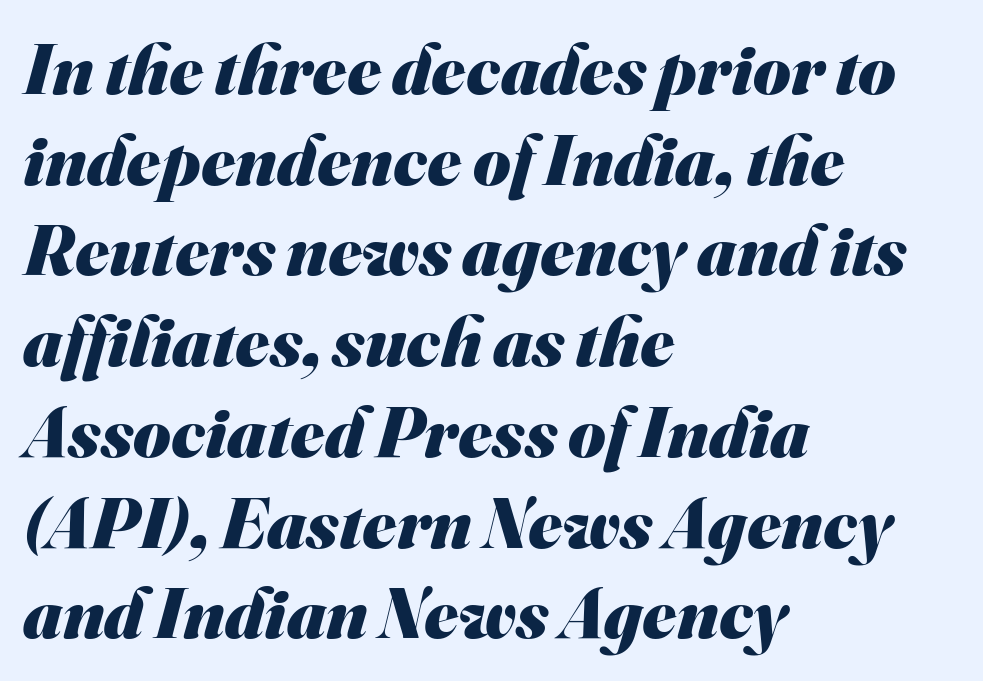
The image shows 72 px heavy sans-serif type; set left-aligned, normal line spacing (1.26x), normal letter spacing, not underlined; medium stroke contrast and a small x-height.
